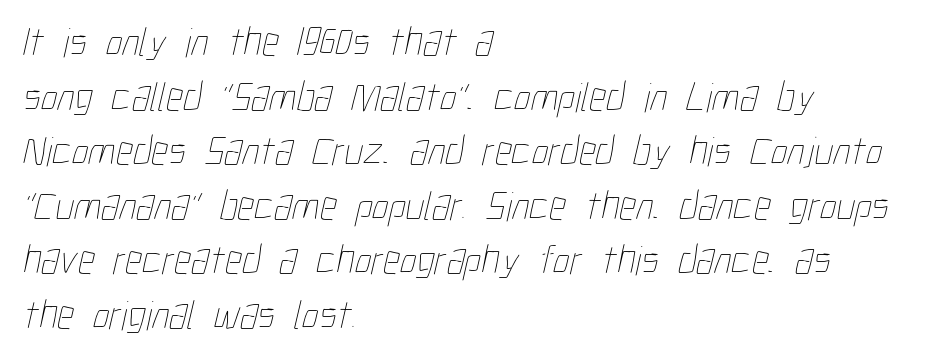
{"bold": "no", "weight": "thin", "width": "condensed", "stroke_contrast": "low", "x_height": "medium", "monospaced": "no", "underline": "no", "align": "left", "line_spacing": "normal", "line_spacing_ratio": 1.3, "letter_spacing": "normal", "letter_spacing_em": 0.0, "glyph_px": 42}
